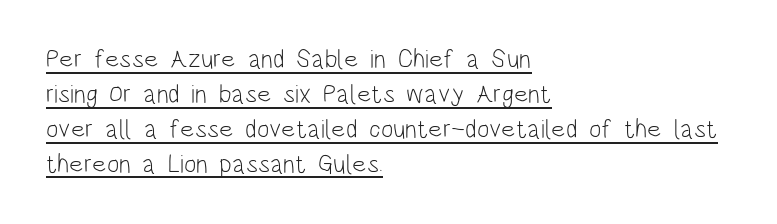
Q: Is the text bold? A: No.
Q: Is the text italic (slanted)? A: No, it is upright.
Q: Is the text underlined? A: Yes.
Q: How is the paragraph aligned? A: Left-aligned.
Q: Is the spacing between letters normal or unusually wide? A: Normal.
Q: Is the spacing between lines tight, normal or loose? A: Normal.
